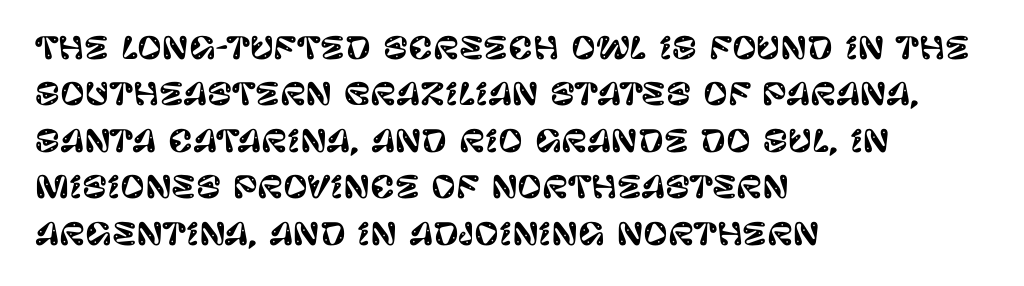
A typesetter would call this proportional, since set widths differ per character. The type family on display is of the sans-serif kind. Any mark beneath the type? The region is blank.
